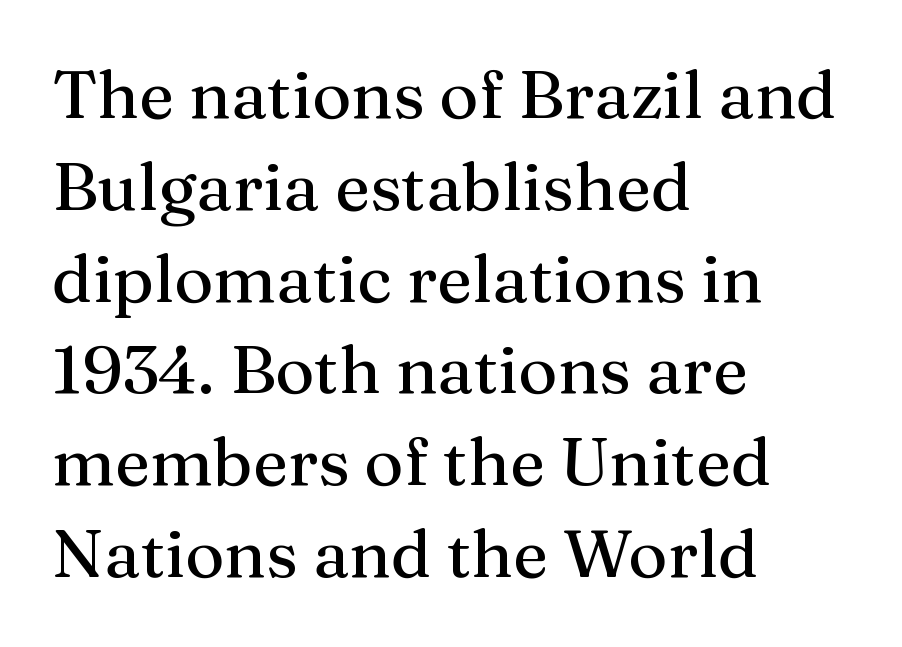
{"serif": "yes", "italic": "no", "width": "normal", "stroke_contrast": "medium", "x_height": "medium", "monospaced": "no", "underline": "no", "align": "left", "line_spacing": "normal", "line_spacing_ratio": 1.37, "letter_spacing": "normal", "letter_spacing_em": 0.0, "glyph_px": 67}
